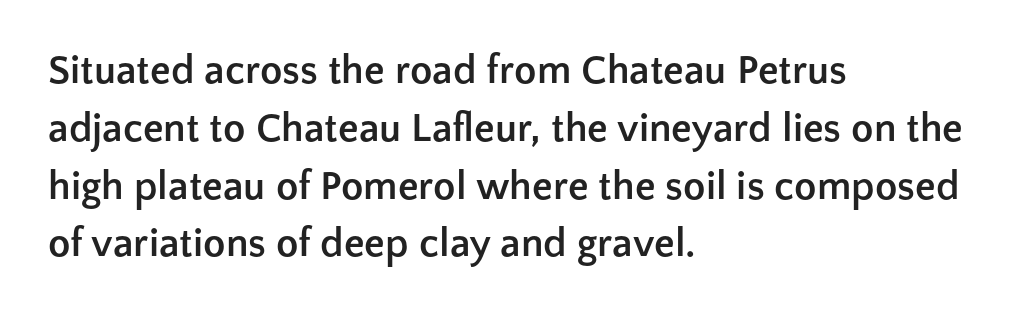
Q: Is the text bold? A: Yes.
Q: Is the text italic (slanted)? A: No, it is upright.
Q: Is the typeface a serif or a sans-serif typeface? A: Sans-serif.
Q: Is the text underlined? A: No.
Q: How is the paragraph aligned? A: Left-aligned.
Q: Is the spacing between letters normal or unusually wide? A: Normal.
Q: Is the spacing between lines tight, normal or loose? A: Normal.
Q: Width (condensed, normal, or wide)? A: Normal.
Q: Stroke contrast? A: Low.
Q: x-height? A: Medium.
Q: Monospaced? A: No.
